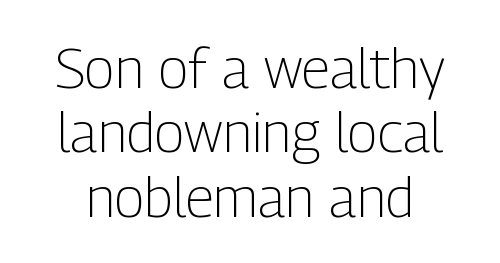
{"serif": "no", "italic": "no", "bold": "no", "weight": "light", "width": "condensed", "stroke_contrast": "low", "x_height": "medium", "monospaced": "no", "underline": "no", "line_spacing": "tight", "line_spacing_ratio": 1.15, "letter_spacing": "normal", "letter_spacing_em": 0.0, "glyph_px": 56}
